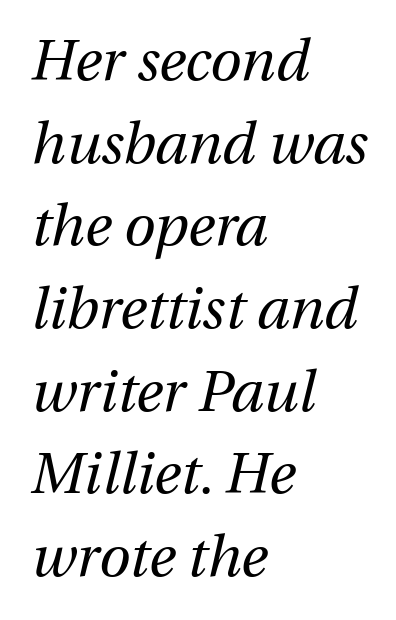
The image shows 57 px regular-weight type, italic (leaning right); set left-aligned, normal line spacing (1.45x), normal letter spacing, not underlined; medium stroke contrast and a medium x-height.
